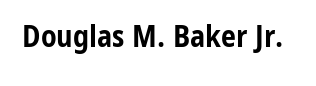
{"serif": "no", "italic": "no", "bold": "yes", "weight": "bold", "width": "condensed", "stroke_contrast": "low", "x_height": "medium", "monospaced": "no", "underline": "no", "letter_spacing": "normal", "letter_spacing_em": 0.0, "glyph_px": 30}
